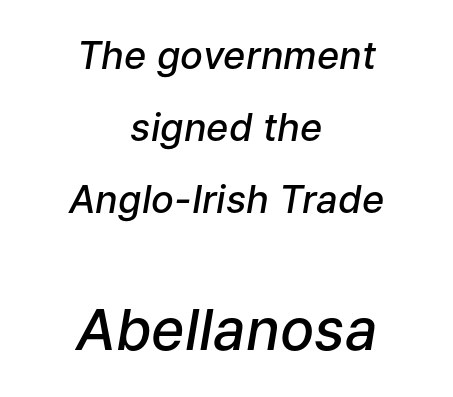
Q: Is the text bold? A: Semi-bold.
Q: Is the text italic (slanted)? A: Yes, it leans right by about 9 degrees.
Q: Is the text underlined? A: No.
Q: How is the paragraph aligned? A: Centered.
Q: Is the spacing between letters normal or unusually wide? A: Normal.
Q: Is the spacing between lines tight, normal or loose? A: Loose.
Q: Which block of text is set in a larger size, the first (top) or the second (bottom)? A: The second (bottom) one.
Q: Width (condensed, normal, or wide)? A: Normal.
Q: Stroke contrast? A: Low.
Q: x-height? A: Medium.
Q: Monospaced? A: No.
